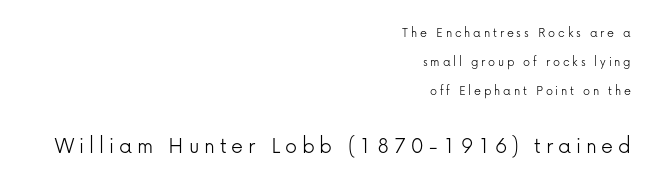
Is the lower block the larger one? Yes — the lower block carries the bigger type. This rendering uses right alignment, leaving the left contour irregular. Bold? No — there's no thickening of the strokes. The strip under each line holds only bare page. When letters stand straight like this, we call the style roman or upright.
